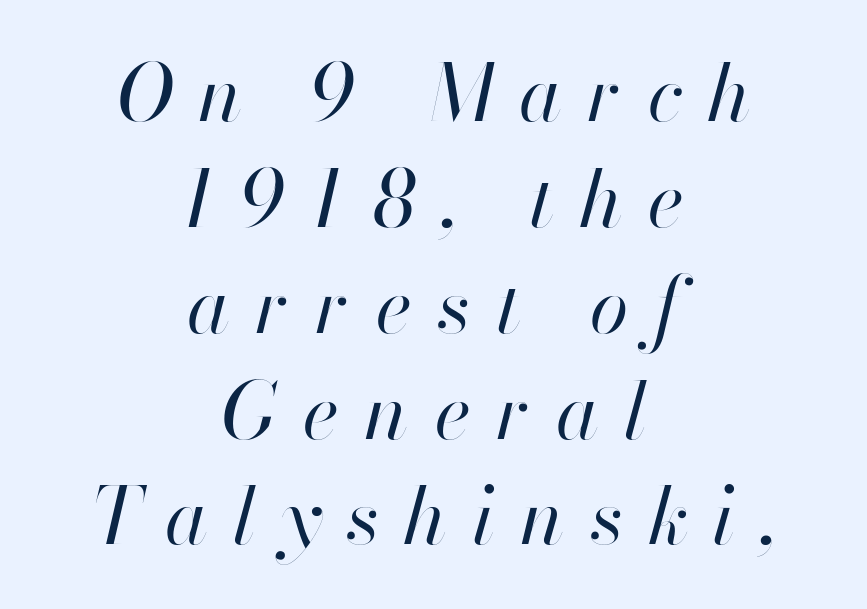
The image shows 79 px regular-weight type, italic (leaning right); set centered, normal line spacing (1.34x), unusually wide letter spacing (+0.32 em), not underlined; high stroke contrast and a small x-height.
